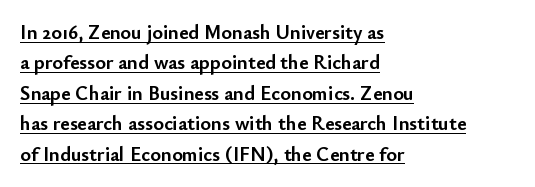
The lines are quadded left. The line-height multiplier appears to be the usual default. Every stem runs plumb, perpendicular to the baseline. The passage shown has conventional tracking throughout.
